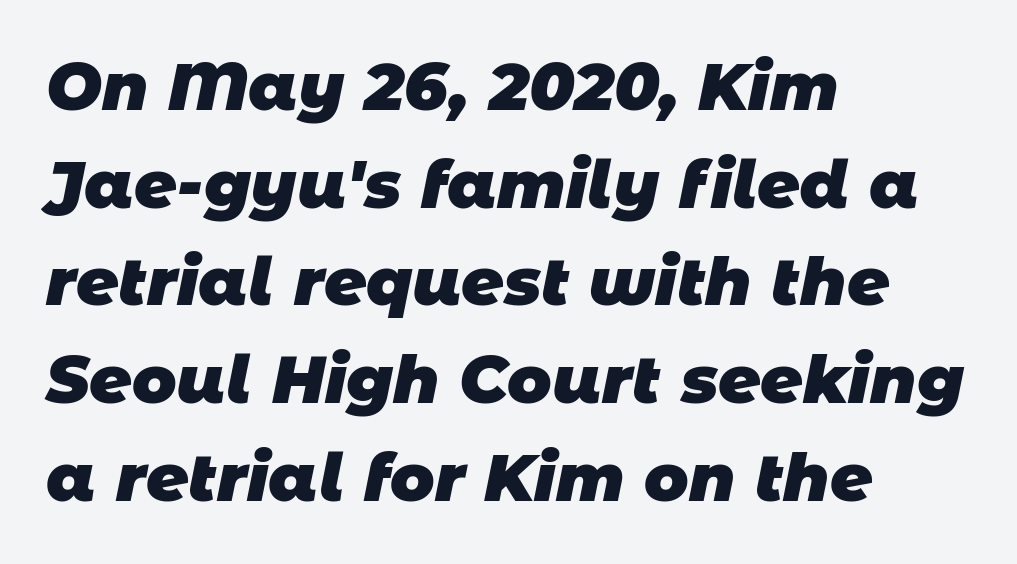
{"serif": "no", "bold": "yes", "weight": "heavy", "width": "normal", "stroke_contrast": "low", "x_height": "large", "monospaced": "no", "underline": "no", "align": "left", "line_spacing": "normal", "line_spacing_ratio": 1.48, "letter_spacing": "normal", "letter_spacing_em": 0.0, "glyph_px": 66}
